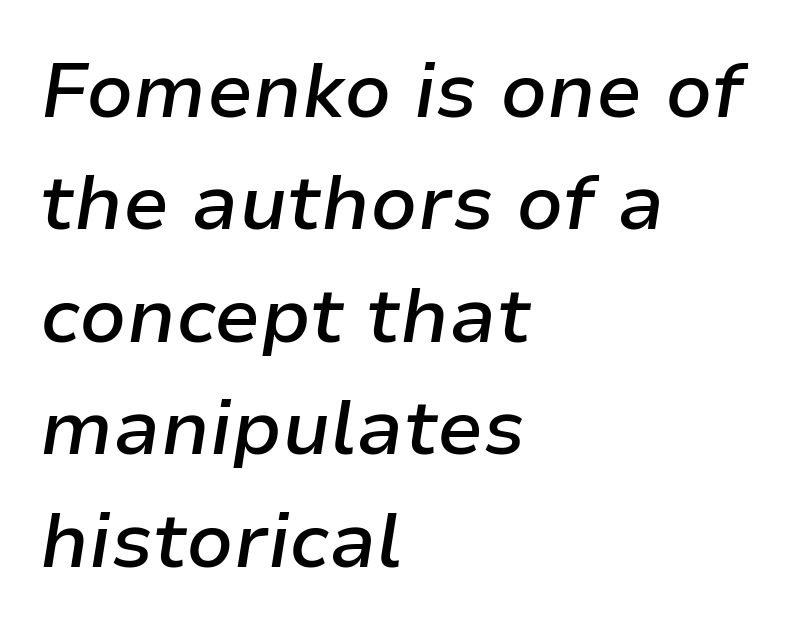
Q: Is the text bold? A: Semi-bold.
Q: Is the text italic (slanted)? A: Yes, it leans right by about 9 degrees.
Q: Is the text underlined? A: No.
Q: How is the paragraph aligned? A: Left-aligned.
Q: Is the spacing between letters normal or unusually wide? A: Normal.
Q: Is the spacing between lines tight, normal or loose? A: Normal.
Q: Width (condensed, normal, or wide)? A: Normal.
Q: Stroke contrast? A: Low.
Q: x-height? A: Medium.
Q: Monospaced? A: No.
